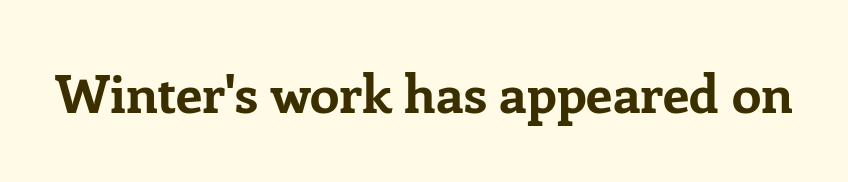
Q: Is the text bold? A: Yes.
Q: Is the text italic (slanted)? A: No, it is upright.
Q: Is the typeface a serif or a sans-serif typeface? A: Serif.
Q: Is the text underlined? A: No.
Q: Is the spacing between letters normal or unusually wide? A: Normal.
Q: Width (condensed, normal, or wide)? A: Normal.
Q: Stroke contrast? A: Low.
Q: x-height? A: Medium.
Q: Monospaced? A: No.
